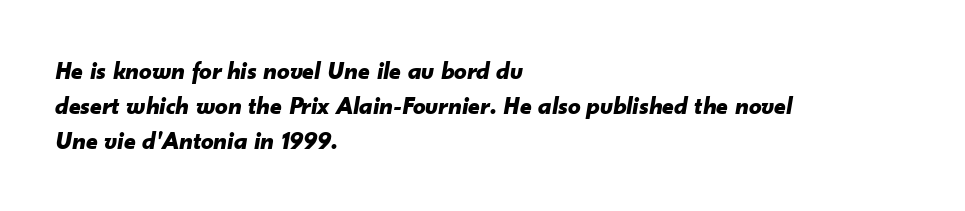
The image shows 25 px bold type, italic (leaning right); set left-aligned, normal line spacing (1.41x), normal letter spacing, not underlined.
